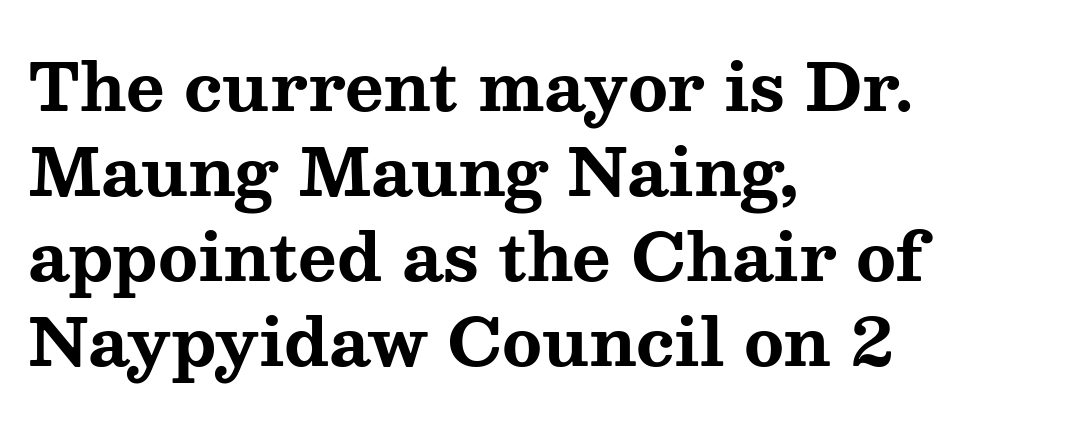
The image shows 66 px bold, wide serif type, upright; set left-aligned, normal line spacing (1.29x), normal letter spacing, not underlined; medium stroke contrast and a medium x-height.
